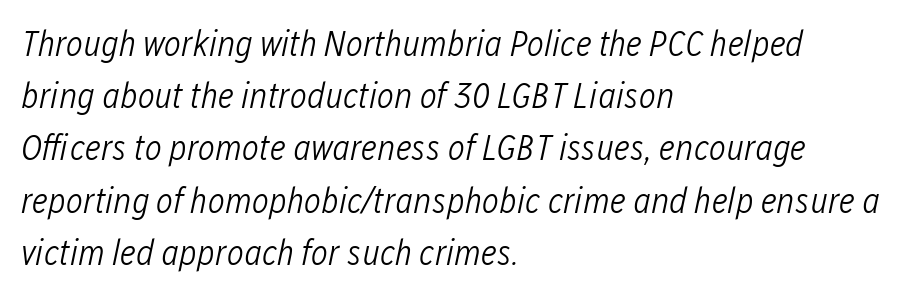
{"italic": "yes", "lean": "right", "slant_degrees": 12, "bold": "no", "weight": "light", "width": "condensed", "stroke_contrast": "low", "x_height": "medium", "monospaced": "no", "underline": "no", "align": "left", "line_spacing": "normal", "line_spacing_ratio": 1.45, "letter_spacing": "normal", "letter_spacing_em": 0.0, "glyph_px": 36}
